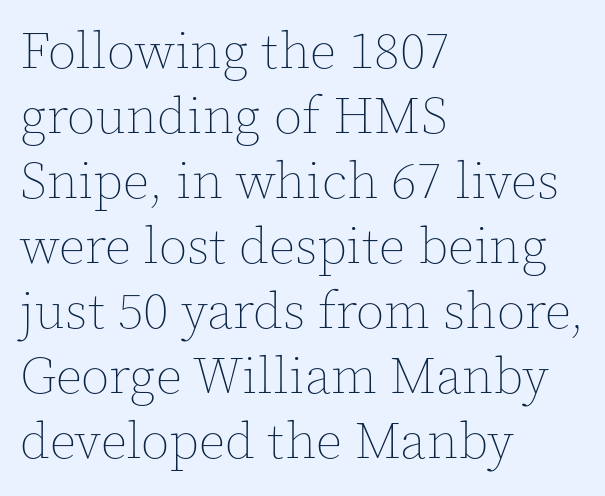
The image shows 52 px thin type, upright; set left-aligned, normal line spacing (1.25x), normal letter spacing, not underlined; a medium x-height.
